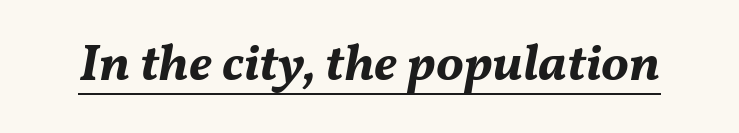
Q: Is the text bold? A: Yes.
Q: Is the text italic (slanted)? A: Yes, it leans right by about 11 degrees.
Q: Is the text underlined? A: Yes.
Q: Is the spacing between letters normal or unusually wide? A: Normal.
Q: Width (condensed, normal, or wide)? A: Normal.
Q: Stroke contrast? A: Medium.
Q: x-height? A: Medium.
Q: Monospaced? A: No.
